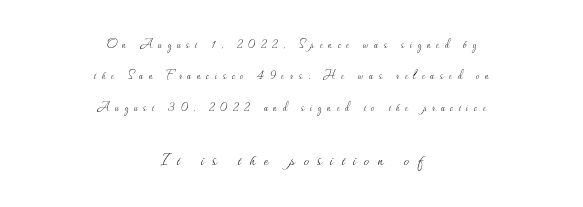
The paragraph shown floats in the horizontal middle. Honestly, the rows look like they've been pulled way apart. Each word looks stretched out because of the extra space between its letters. Visually, the bottom section dominates because its glyphs are scaled up.
